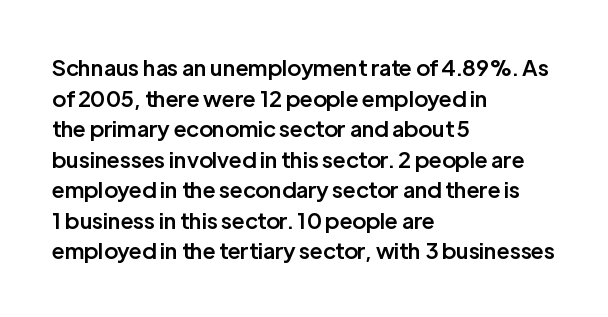
The image shows 22 px text type, upright; set left-aligned, normal line spacing (1.39x), normal letter spacing, not underlined.
